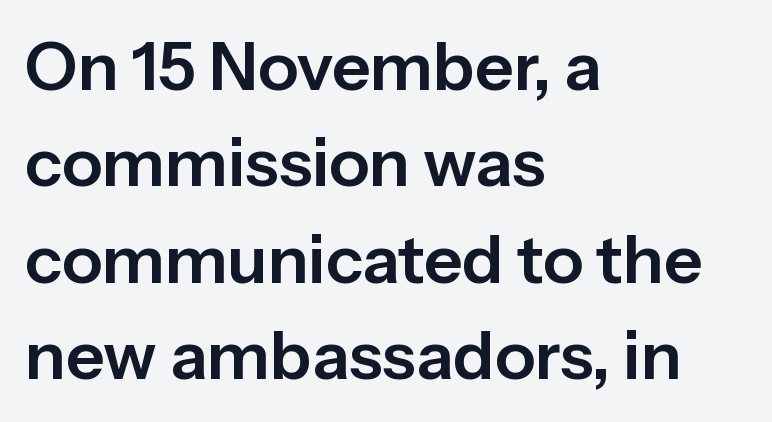
Q: Is the text italic (slanted)? A: No, it is upright.
Q: Is the typeface a serif or a sans-serif typeface? A: Sans-serif.
Q: Is the text underlined? A: No.
Q: How is the paragraph aligned? A: Left-aligned.
Q: Is the spacing between letters normal or unusually wide? A: Normal.
Q: Is the spacing between lines tight, normal or loose? A: Normal.
Q: Width (condensed, normal, or wide)? A: Normal.
Q: Stroke contrast? A: Low.
Q: x-height? A: Medium.
Q: Monospaced? A: No.
